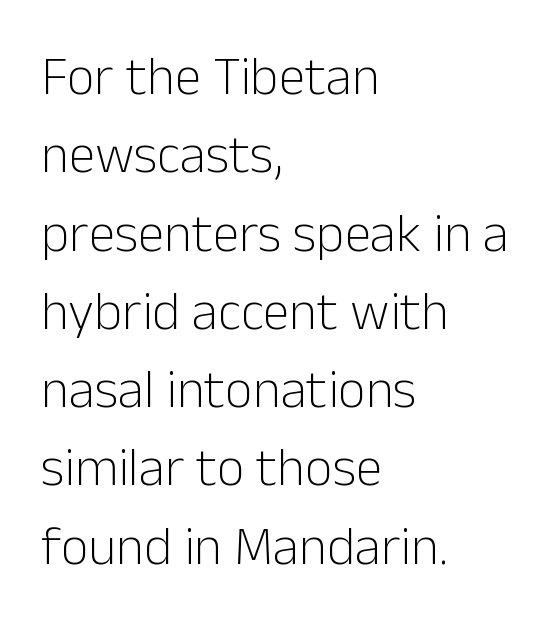
{"serif": "no", "italic": "no", "bold": "no", "weight": "light", "width": "normal", "stroke_contrast": "low", "x_height": "medium", "monospaced": "no", "underline": "no", "align": "left", "line_spacing": "normal", "line_spacing_ratio": 1.45, "letter_spacing": "normal", "letter_spacing_em": 0.0, "glyph_px": 54}
